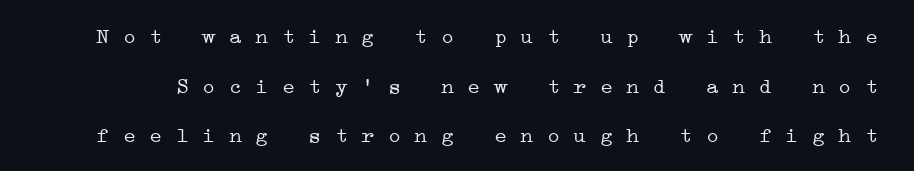
Q: Is the text bold? A: No.
Q: Is the text underlined? A: No.
Q: Is the spacing between letters normal or unusually wide? A: Normal.
Q: Is the spacing between lines tight, normal or loose? A: Loose.
